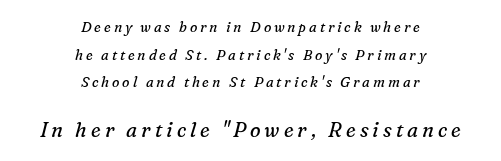
{"italic": "yes", "lean": "right", "slant_degrees": 16, "bold": "no", "underline": "no", "align": "center", "line_spacing": "loose", "line_spacing_ratio": 1.97, "letter_spacing": "wide", "letter_spacing_em": 0.2, "larger_block": "second", "size_ratio": 1.43, "glyph_px": 20}
